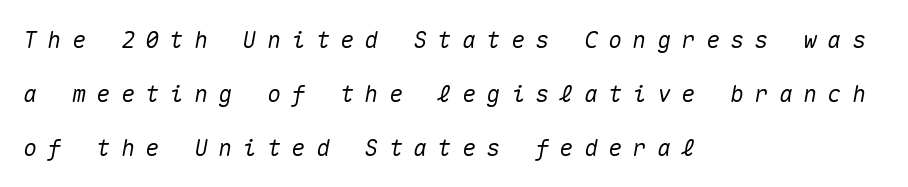
The image shows 23 px text type, italic (leaning right); set left-aligned, loose line spacing (2.34x), unusually wide letter spacing (+0.46 em), not underlined.
